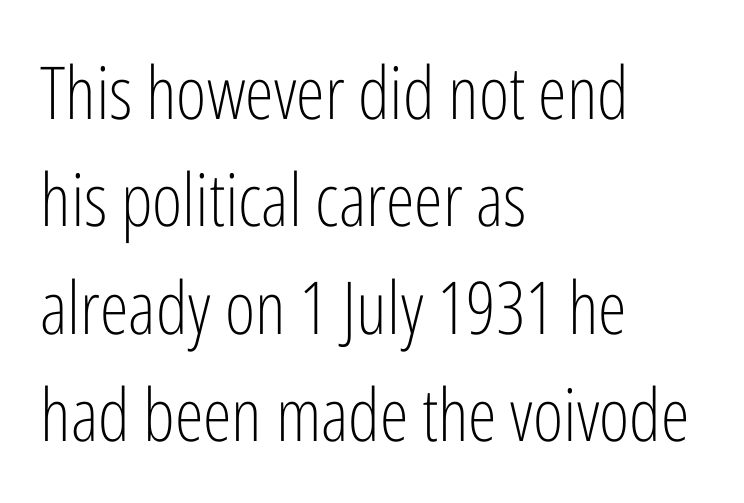
The image shows 73 px light, condensed sans-serif type, upright; set left-aligned, normal line spacing (1.47x), normal letter spacing, not underlined; low stroke contrast and a medium x-height.
